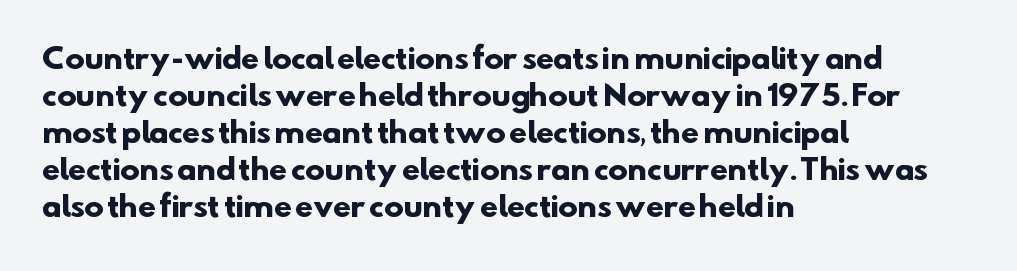
The letters advance in unequal steps, a hallmark of proportional type. A typesetter would call this zero additional tracking. The zone under the glyphs is completely vacant. Teacher's note: observe the even left margin — that is flush-left alignment.
